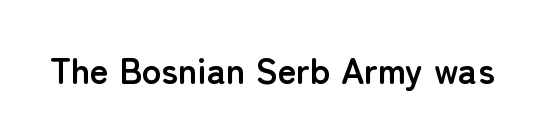
Stroke terminals: plain, sans-serif. Its strokes are broad and dark, the hallmark of bold type. Each letter keeps its own natural width here, so spacing adapts to shape. Spacing between characters is what you'd get straight out of the box.
